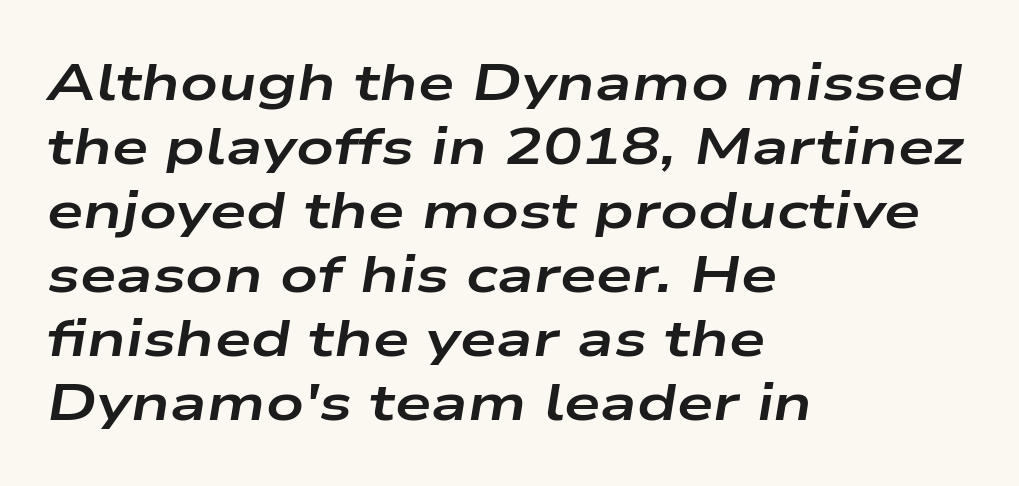
Q: Is the text bold? A: Yes.
Q: Is the text italic (slanted)? A: Yes, it leans right by about 9 degrees.
Q: Is the text underlined? A: No.
Q: How is the paragraph aligned? A: Left-aligned.
Q: Is the spacing between letters normal or unusually wide? A: Normal.
Q: Width (condensed, normal, or wide)? A: Wide.
Q: Stroke contrast? A: Low.
Q: x-height? A: Medium.
Q: Monospaced? A: No.
